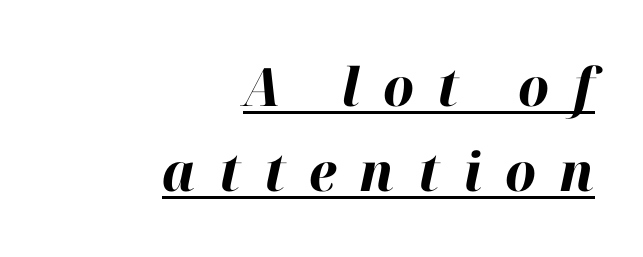
{"italic": "yes", "lean": "right", "slant_degrees": 12, "bold": "yes", "weight": "bold", "width": "normal", "stroke_contrast": "high", "x_height": "medium", "monospaced": "no", "underline": "yes", "align": "right", "line_spacing": "normal", "line_spacing_ratio": 1.61, "letter_spacing": "wide", "letter_spacing_em": 0.44, "glyph_px": 53}
